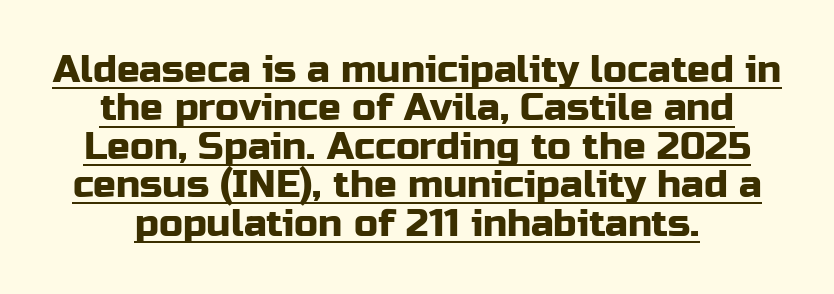
The image shows 38 px sans-serif type, upright; set tight line spacing (1.01x), normal letter spacing, underlined; low stroke contrast and a medium x-height.
